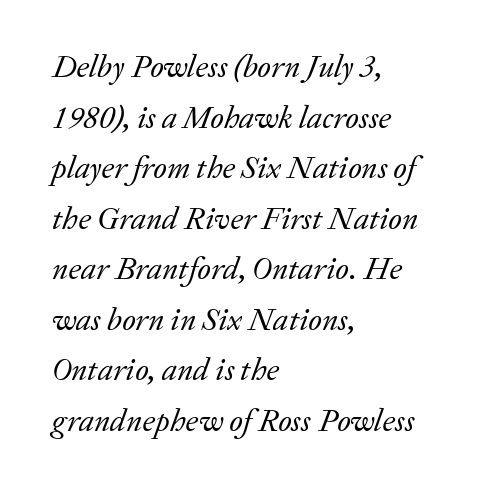
Character widths vary here, with narrow letters taking less room than wide ones. You can tell from the footed stems that serif type was used. The line-height multiplier appears to be the usual default. The zone under the glyphs is completely vacant. The rag falls on the right side of this text block.
